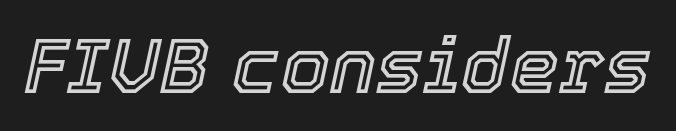
{"italic": "yes", "lean": "right", "slant_degrees": 12, "width": "normal", "x_height": "medium", "monospaced": "no", "underline": "no", "letter_spacing": "normal", "letter_spacing_em": 0.0, "glyph_px": 78}
